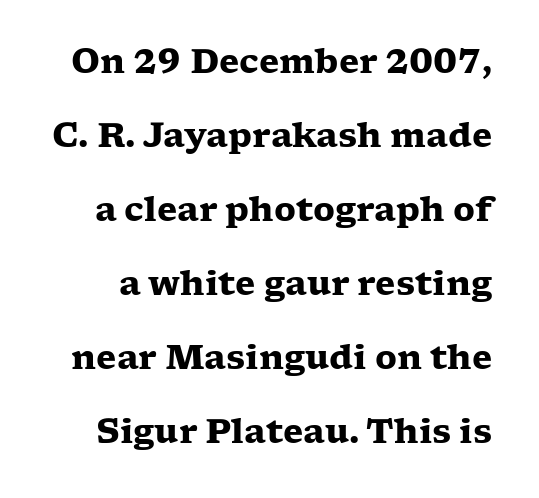
The image shows 33 px heavy, wide serif type, upright; set loose line spacing (2.24x), normal letter spacing, not underlined; low stroke contrast and a medium x-height.
